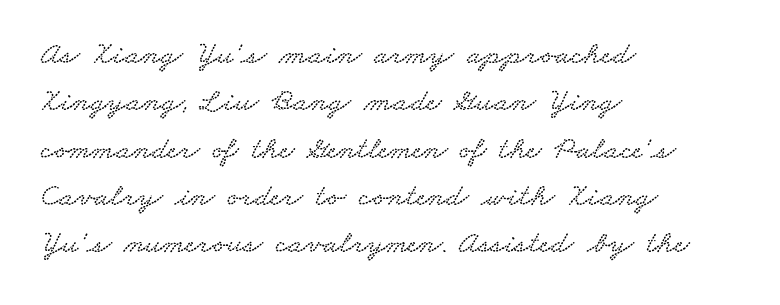
Q: Is the typeface a serif or a sans-serif typeface? A: Serif.
Q: Is the text underlined? A: No.
Q: How is the paragraph aligned? A: Left-aligned.
Q: Is the spacing between letters normal or unusually wide? A: Normal.
Q: Is the spacing between lines tight, normal or loose? A: Normal.
Q: Width (condensed, normal, or wide)? A: Wide.
Q: Stroke contrast? A: Low.
Q: x-height? A: Small.
Q: Monospaced? A: No.
